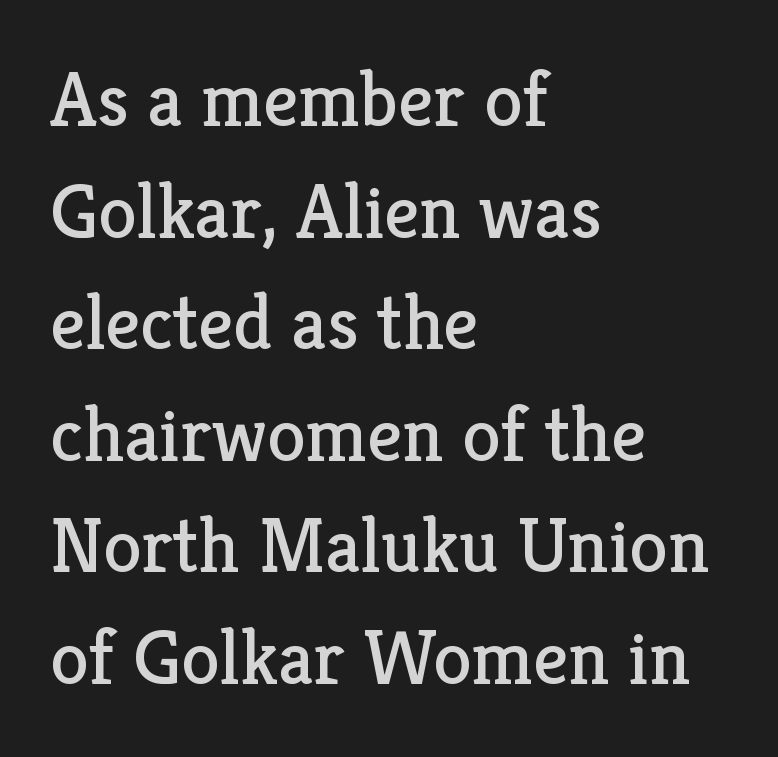
{"serif": "yes", "italic": "no", "bold": "no", "weight": "regular", "width": "normal", "stroke_contrast": "low", "x_height": "medium", "monospaced": "no", "underline": "no", "align": "left", "line_spacing": "normal", "line_spacing_ratio": 1.43, "letter_spacing": "normal", "letter_spacing_em": 0.0, "glyph_px": 78}
